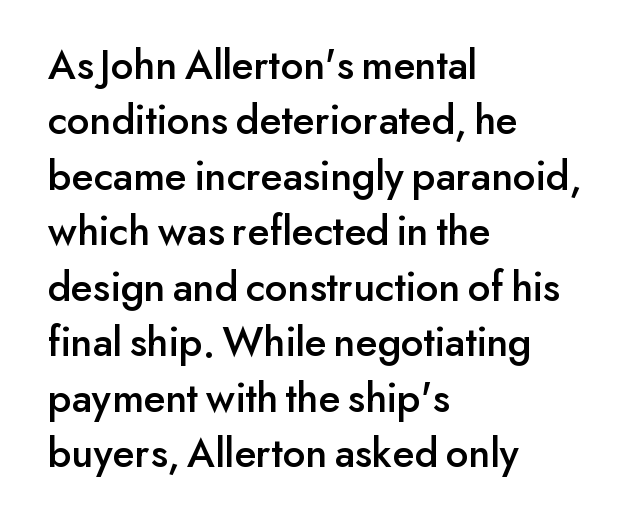
Note: no serifs on the glyphs. Leading matches the norm, producing a regular column. Compared with a centered layout, this one pins lines to the left instead. Lines of text with bare space underneath. This is the regular roman posture of the typeface. The rendering uses natural spacing where letterforms have individual widths.
